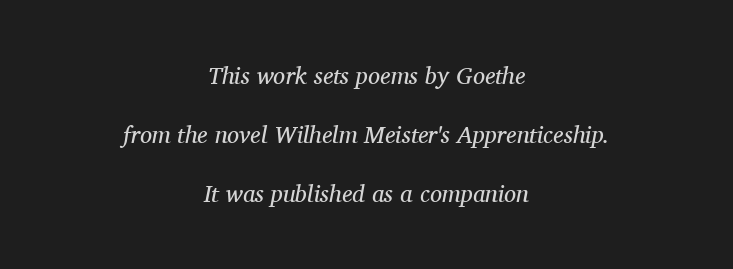
Any mark beneath the type? The region is blank. The rendering uses a large line-height, opening up the rows. The strokes are not fattened; the text isn't bold. This rendering uses center alignment, leaving both contours irregular but symmetric. These lines were composed using italics.
